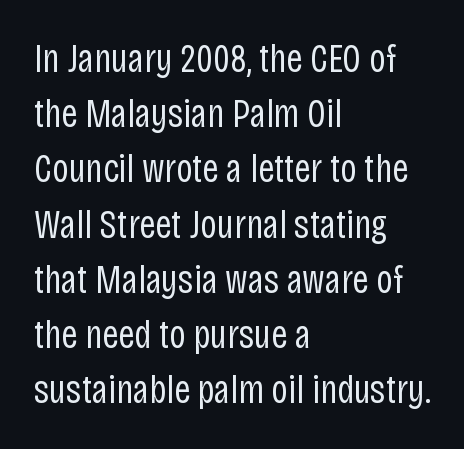
{"serif": "no", "italic": "no", "bold": "no", "weight": "regular", "width": "condensed", "stroke_contrast": "low", "x_height": "large", "monospaced": "no", "underline": "no", "align": "left", "line_spacing": "normal", "line_spacing_ratio": 1.38, "letter_spacing": "normal", "letter_spacing_em": 0.0, "glyph_px": 40}
